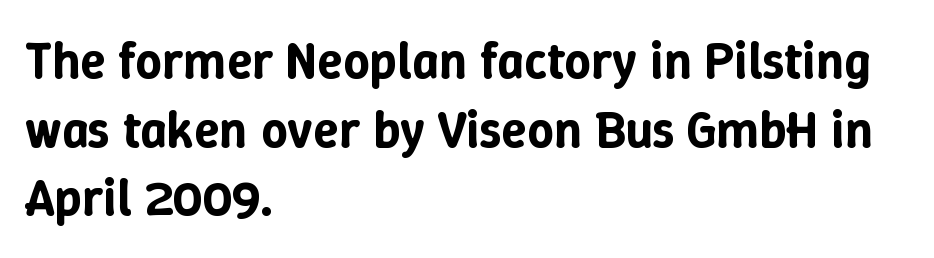
{"italic": "no", "width": "normal", "stroke_contrast": "low", "x_height": "medium", "monospaced": "no", "underline": "no", "align": "left", "line_spacing": "normal", "line_spacing_ratio": 1.32, "letter_spacing": "normal", "letter_spacing_em": 0.0, "glyph_px": 52}
